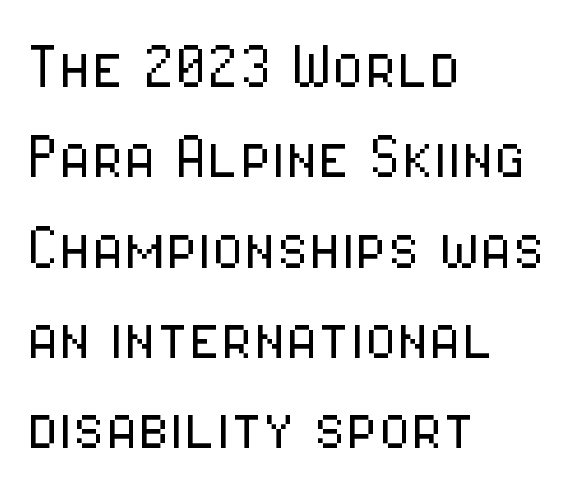
{"serif": "no", "italic": "no", "bold": "no", "weight": "light", "width": "condensed", "stroke_contrast": "low", "x_height": "medium", "monospaced": "no", "underline": "no", "align": "left", "line_spacing_ratio": 1.22, "letter_spacing": "normal", "letter_spacing_em": 0.0, "glyph_px": 74}
